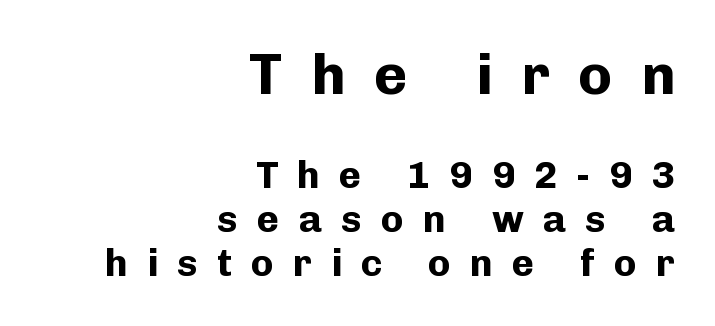
Q: Is the text bold? A: Yes.
Q: Is the text italic (slanted)? A: No, it is upright.
Q: Is the typeface a serif or a sans-serif typeface? A: Sans-serif.
Q: Is the text underlined? A: No.
Q: How is the paragraph aligned? A: Right-aligned.
Q: Is the spacing between letters normal or unusually wide? A: Unusually wide.
Q: Which block of text is set in a larger size, the first (top) or the second (bottom)? A: The first (top) one.
Q: Width (condensed, normal, or wide)? A: Normal.
Q: Stroke contrast? A: Low.
Q: x-height? A: Medium.
Q: Monospaced? A: No.
